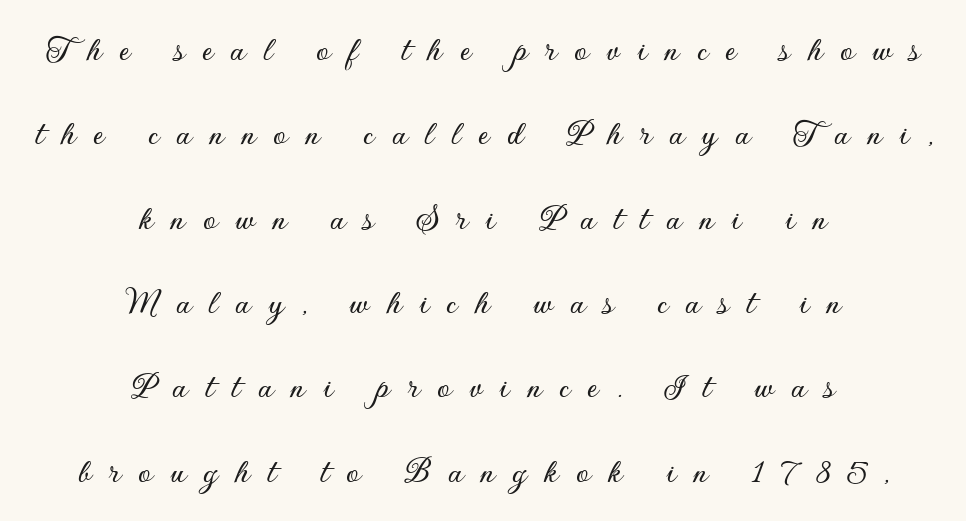
The image shows 37 px sans-serif type; set centered, loose line spacing (2.28x), unusually wide letter spacing (+0.47 em), not underlined; low stroke contrast and a small x-height.
